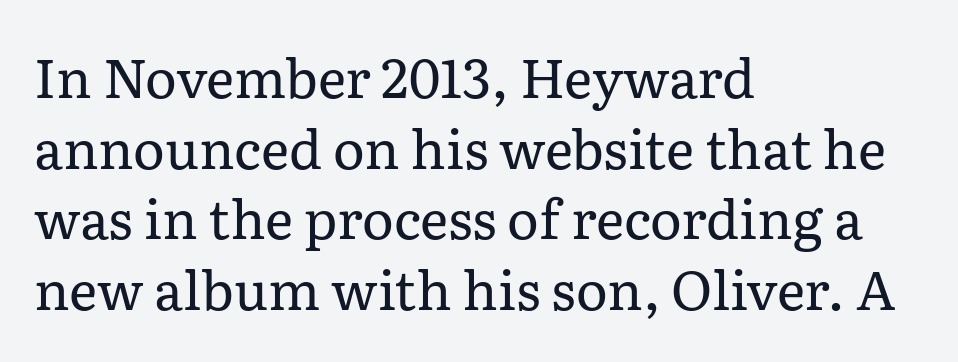
{"serif": "yes", "italic": "no", "bold": "no", "weight": "regular", "width": "normal", "stroke_contrast": "low", "x_height": "medium", "monospaced": "no", "underline": "no", "align": "left", "line_spacing": "normal", "line_spacing_ratio": 1.31, "letter_spacing": "normal", "letter_spacing_em": 0.0, "glyph_px": 54}
